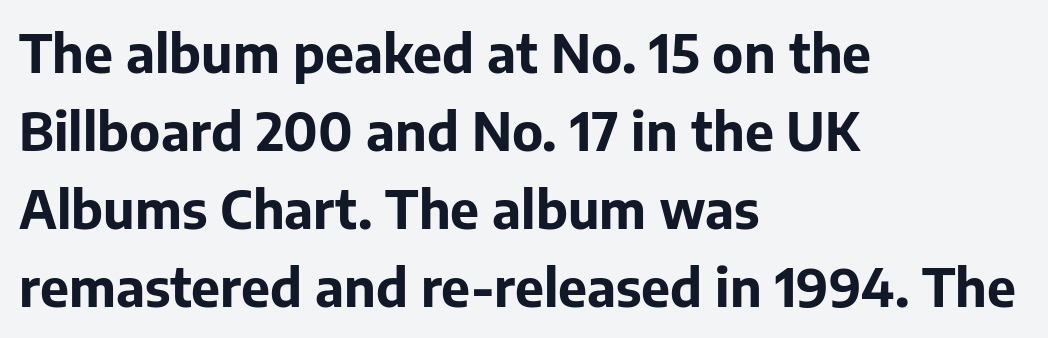
Clear beneath every line of the passage. These lines are composed in type without serifs. In terms of posture, this sample is upright. Set as a true bold cut, around the 700 mark.
